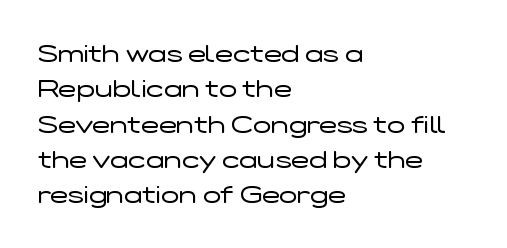
The image shows 24 px text type, upright; set left-aligned, normal line spacing (1.47x), normal letter spacing, not underlined.
